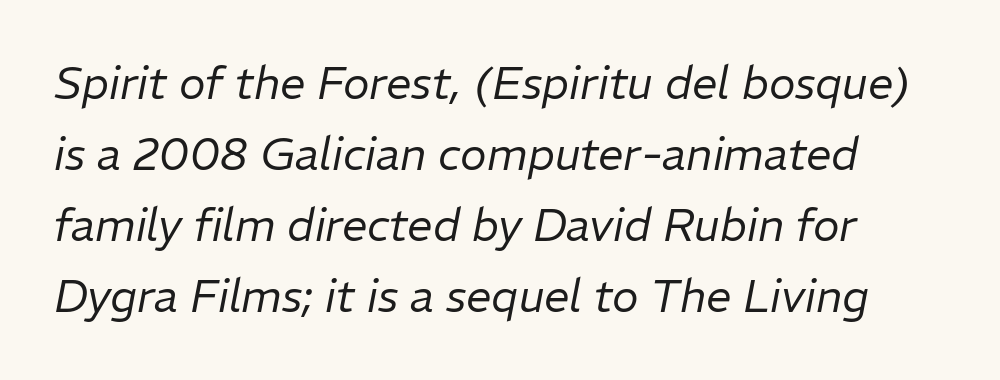
{"italic": "yes", "lean": "right", "slant_degrees": 11, "bold": "no", "weight": "regular", "width": "normal", "stroke_contrast": "low", "x_height": "medium", "monospaced": "no", "underline": "no", "line_spacing": "normal", "line_spacing_ratio": 1.58, "letter_spacing": "normal", "letter_spacing_em": 0.0, "glyph_px": 45}
